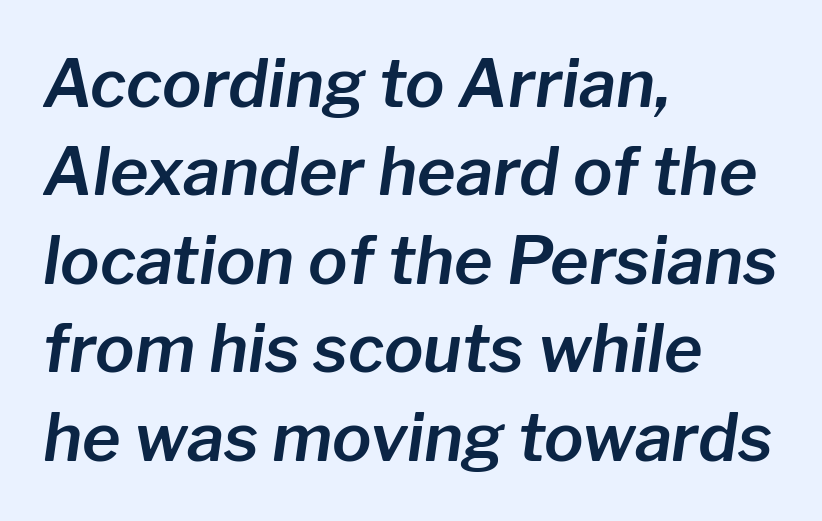
The image shows 66 px text type, italic (leaning right); set left-aligned, normal line spacing (1.34x), normal letter spacing, not underlined; low stroke contrast and a medium x-height.
